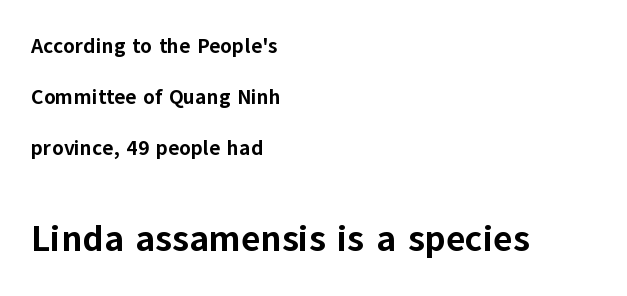
Look at the glyph heights: the lower group is clearly the bigger setting. The typeface chosen for these lines omits serifs. Caption: bold face, heavy strokes. The glyphs are unaccompanied by any horizontal stroke below them. Loosely led — the rows are spread out.
